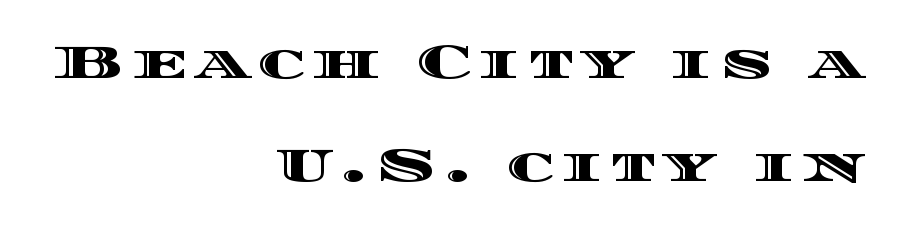
The image shows 48 px wide type, upright; set right-aligned, loose line spacing (2.14x), not underlined; a large x-height.
